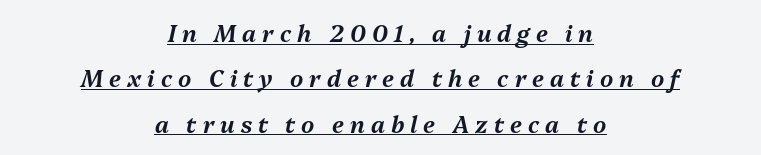
Q: Is the text italic (slanted)? A: Yes, it leans right by about 13 degrees.
Q: Is the text underlined? A: Yes.
Q: How is the paragraph aligned? A: Centered.
Q: Is the spacing between letters normal or unusually wide? A: Unusually wide.
Q: Is the spacing between lines tight, normal or loose? A: Loose.
